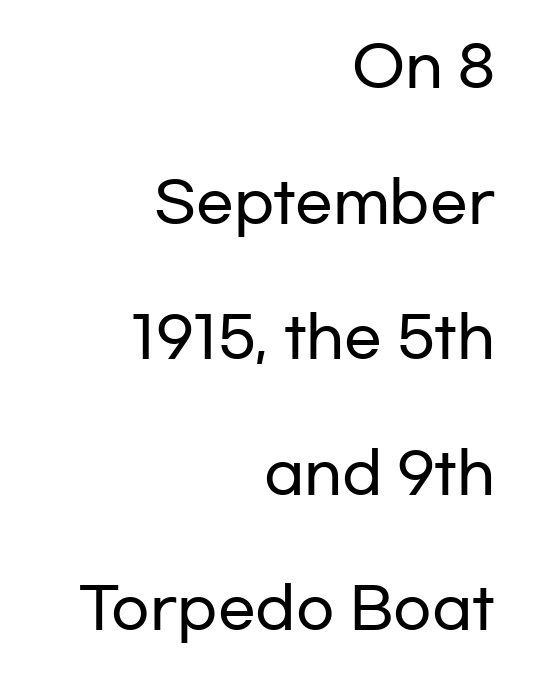
{"serif": "no", "italic": "no", "width": "wide", "stroke_contrast": "low", "x_height": "medium", "monospaced": "no", "underline": "no", "align": "right", "line_spacing": "loose", "line_spacing_ratio": 2.42, "letter_spacing": "normal", "letter_spacing_em": 0.0, "glyph_px": 56}
